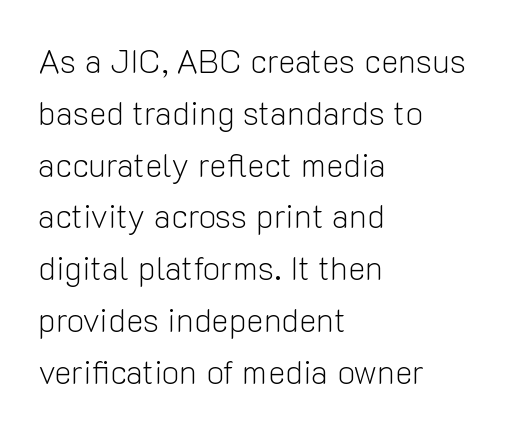
Q: Is the text bold? A: No.
Q: Is the text italic (slanted)? A: No, it is upright.
Q: Is the typeface a serif or a sans-serif typeface? A: Sans-serif.
Q: Is the text underlined? A: No.
Q: How is the paragraph aligned? A: Left-aligned.
Q: Is the spacing between letters normal or unusually wide? A: Normal.
Q: Is the spacing between lines tight, normal or loose? A: Normal.
Q: Width (condensed, normal, or wide)? A: Normal.
Q: Stroke contrast? A: Low.
Q: x-height? A: Medium.
Q: Monospaced? A: No.
